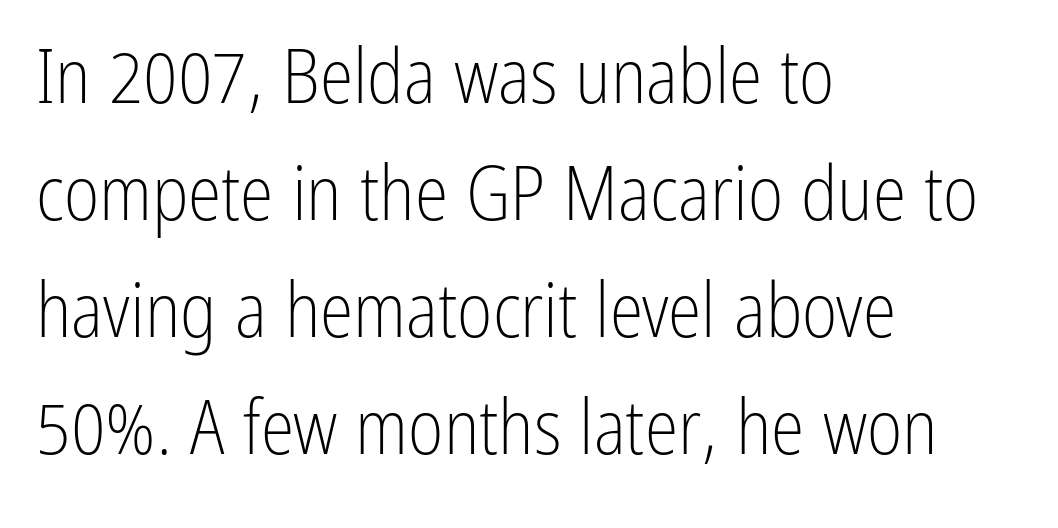
Rows of type keep a routine distance in the vertical direction. You could not count columns in this text — the font is proportionally spaced. The lines in this sample share a left origin and differ only in where they stop. The specimen reads as upright at a glance.
